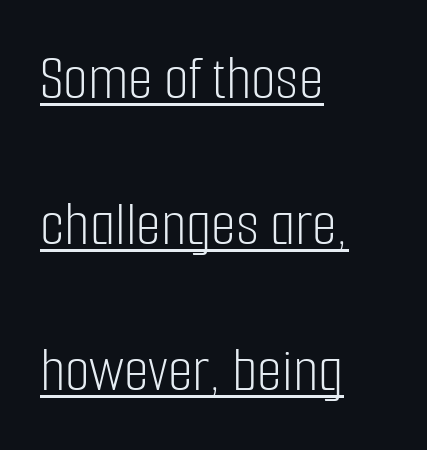
The image shows 64 px light, condensed sans-serif type, upright; set left-aligned, loose line spacing (2.28x), normal letter spacing, underlined; low stroke contrast and a medium x-height.
